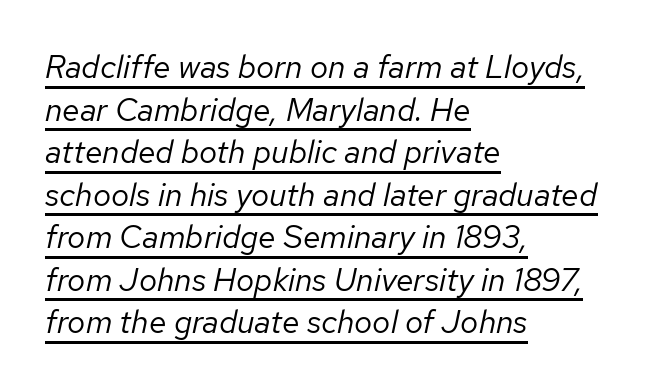
{"italic": "yes", "lean": "right", "slant_degrees": 12, "bold": "no", "weight": "regular", "width": "normal", "stroke_contrast": "low", "x_height": "medium", "monospaced": "no", "underline": "yes", "align": "left", "line_spacing": "normal", "line_spacing_ratio": 1.33, "letter_spacing": "normal", "letter_spacing_em": 0.0, "glyph_px": 32}
